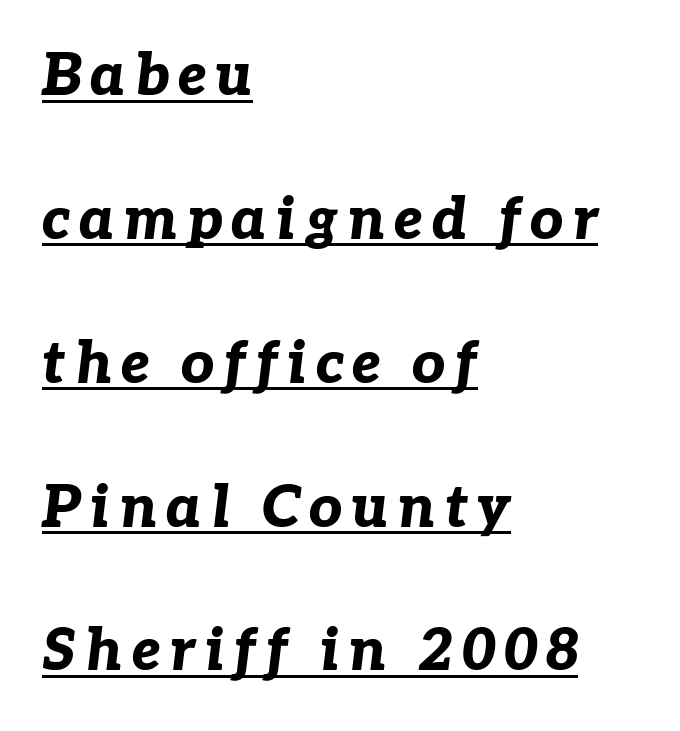
In designer terms, the underline attribute is active on this setting. Summary of vertical rhythm: relaxed, with wide interline spacing. Compared with an ordinary text face, these strokes are far heavier — a full bold. Line beginnings align vertically; line endings do not. The whole block is typeset with a tilt. A typesetter would call this proportional, since set widths differ per character.
